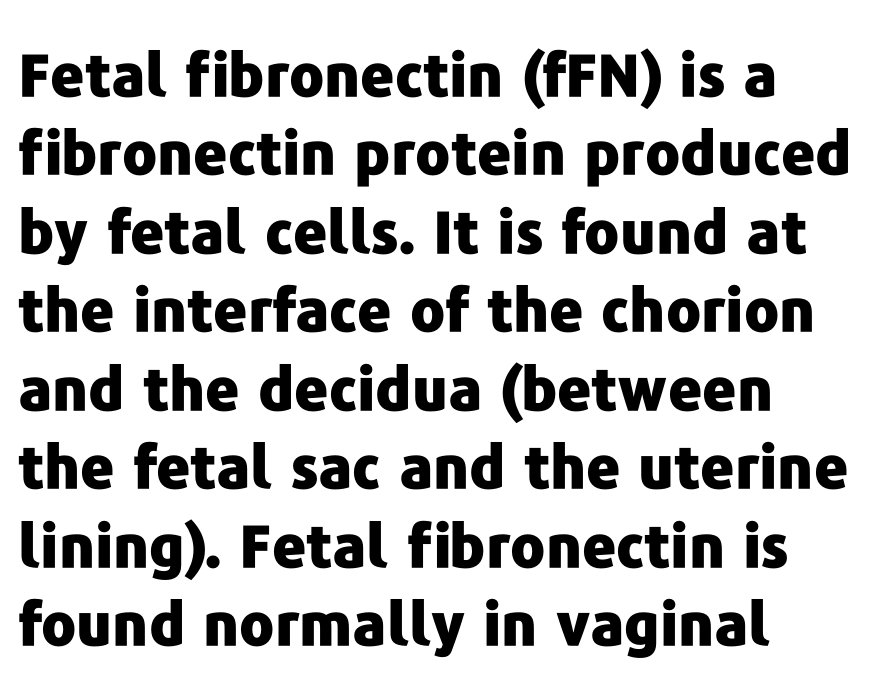
The image shows 59 px heavy sans-serif type, upright; set left-aligned, normal line spacing (1.33x), normal letter spacing, not underlined; low stroke contrast and a medium x-height.
